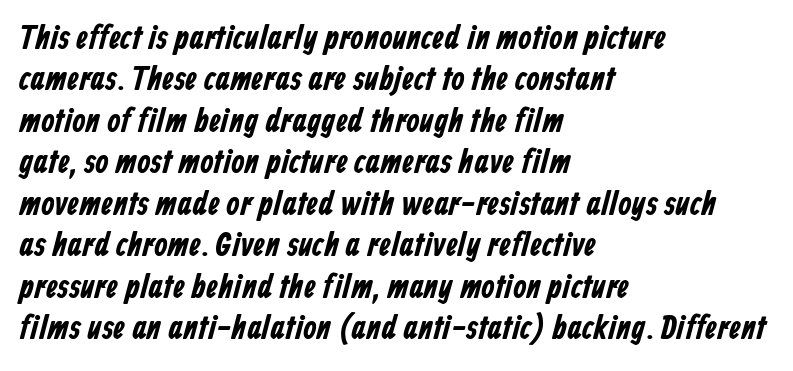
Q: Is the typeface a serif or a sans-serif typeface? A: Sans-serif.
Q: Is the text underlined? A: No.
Q: How is the paragraph aligned? A: Left-aligned.
Q: Is the spacing between letters normal or unusually wide? A: Normal.
Q: Width (condensed, normal, or wide)? A: Condensed.
Q: Stroke contrast? A: Low.
Q: x-height? A: Medium.
Q: Monospaced? A: No.
